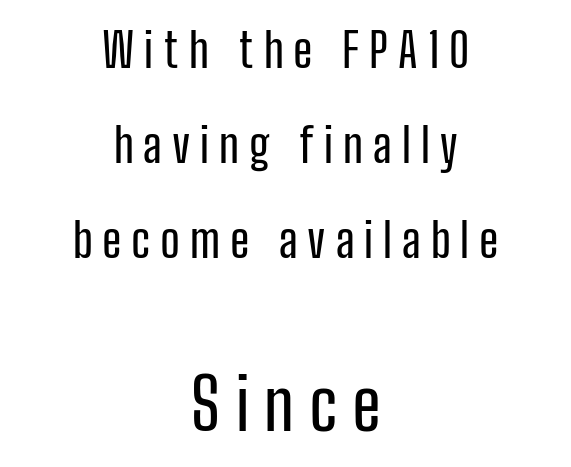
{"serif": "no", "italic": "no", "width": "condensed", "stroke_contrast": "low", "x_height": "medium", "monospaced": "no", "underline": "no", "align": "center", "line_spacing": "loose", "line_spacing_ratio": 2.02, "letter_spacing": "wide", "letter_spacing_em": 0.21, "larger_block": "second", "size_ratio": 1.49, "glyph_px": 70}
